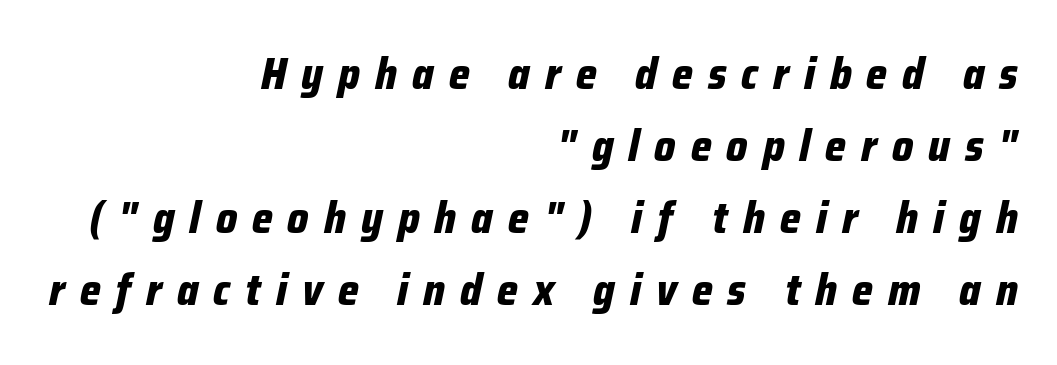
{"italic": "yes", "lean": "right", "slant_degrees": 12, "bold": "yes", "weight": "bold", "width": "condensed", "stroke_contrast": "low", "x_height": "medium", "monospaced": "no", "underline": "no", "align": "right", "line_spacing": "normal", "line_spacing_ratio": 1.64, "letter_spacing": "wide", "letter_spacing_em": 0.34, "glyph_px": 44}
